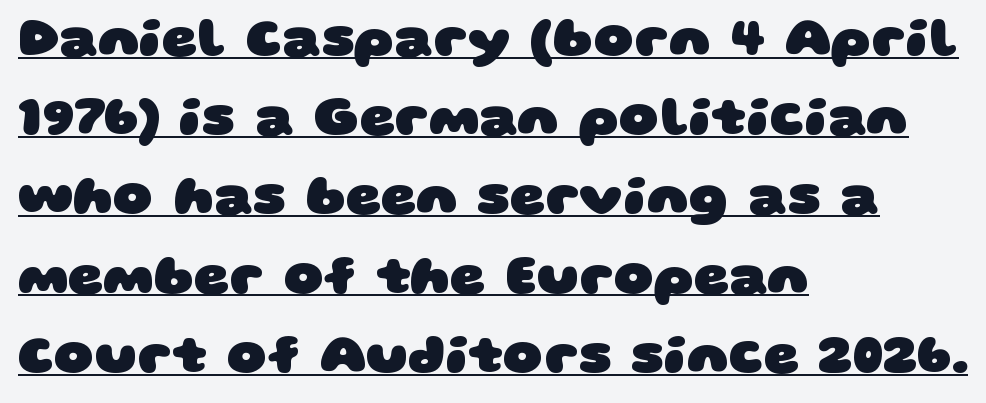
{"serif": "no", "bold": "yes", "weight": "heavy", "width": "wide", "stroke_contrast": "low", "x_height": "large", "monospaced": "no", "underline": "yes", "align": "left", "line_spacing": "normal", "line_spacing_ratio": 1.44, "letter_spacing": "normal", "letter_spacing_em": 0.0, "glyph_px": 55}
